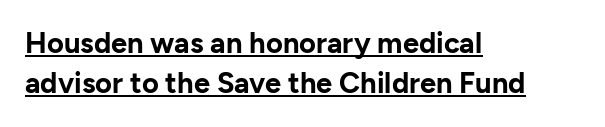
Rendered with straight, roman letterforms. A full-strength bold gives these letters their thick strokes. The face used here is proportionally spaced, like ordinary book or web type. A normal amount of white space separates one row of letters from the next. Descenders here cross a horizontal rule under the line.
